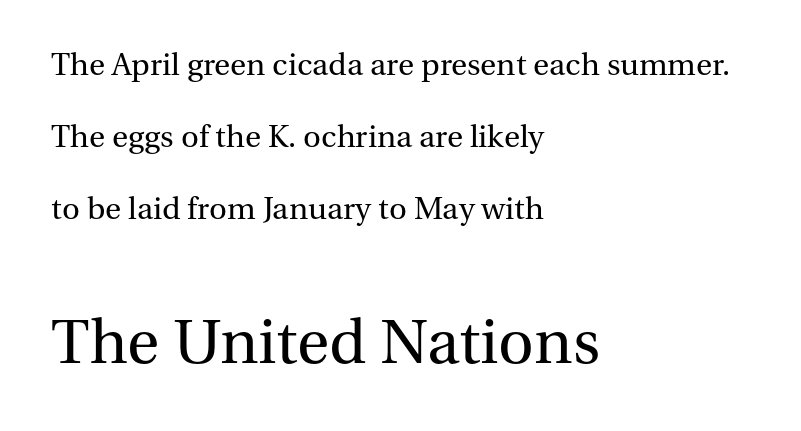
{"serif": "yes", "italic": "no", "bold": "no", "weight": "regular", "width": "normal", "stroke_contrast": "medium", "x_height": "medium", "monospaced": "no", "underline": "no", "align": "left", "line_spacing": "loose", "line_spacing_ratio": 2.32, "letter_spacing": "normal", "letter_spacing_em": 0.0, "larger_block": "second", "size_ratio": 2.0, "glyph_px": 62}
